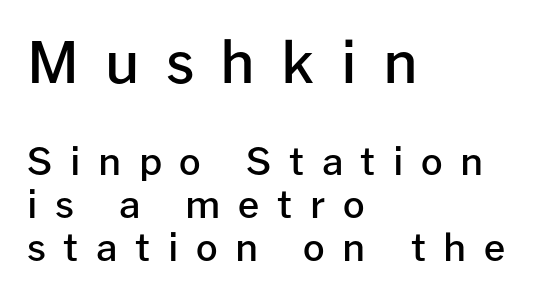
Q: Is the text bold? A: Semi-bold.
Q: Is the text italic (slanted)? A: No, it is upright.
Q: Is the typeface a serif or a sans-serif typeface? A: Sans-serif.
Q: Is the text underlined? A: No.
Q: How is the paragraph aligned? A: Left-aligned.
Q: Is the spacing between letters normal or unusually wide? A: Unusually wide.
Q: Is the spacing between lines tight, normal or loose? A: Tight.
Q: Which block of text is set in a larger size, the first (top) or the second (bottom)? A: The first (top) one.
Q: Width (condensed, normal, or wide)? A: Normal.
Q: Stroke contrast? A: Low.
Q: x-height? A: Medium.
Q: Monospaced? A: No.
